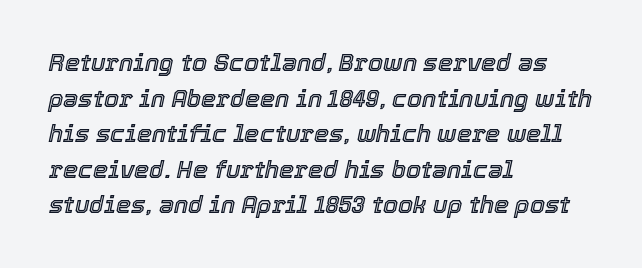
{"italic": "yes", "lean": "right", "slant_degrees": 12, "underline": "no", "align": "left", "line_spacing": "normal", "line_spacing_ratio": 1.48, "letter_spacing": "normal", "letter_spacing_em": 0.0, "glyph_px": 24}
